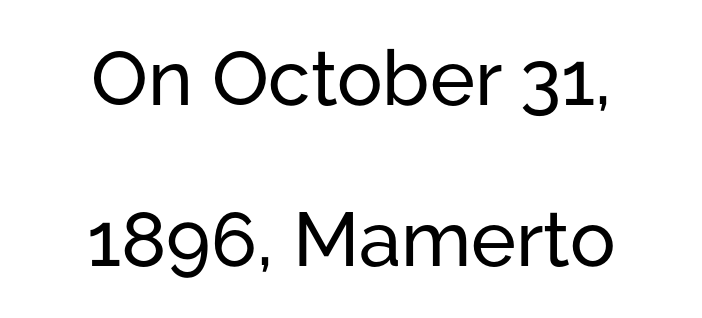
Q: Is the text italic (slanted)? A: No, it is upright.
Q: Is the typeface a serif or a sans-serif typeface? A: Sans-serif.
Q: Is the text underlined? A: No.
Q: How is the paragraph aligned? A: Centered.
Q: Is the spacing between letters normal or unusually wide? A: Normal.
Q: Is the spacing between lines tight, normal or loose? A: Loose.
Q: Width (condensed, normal, or wide)? A: Normal.
Q: Stroke contrast? A: Low.
Q: x-height? A: Medium.
Q: Monospaced? A: No.
